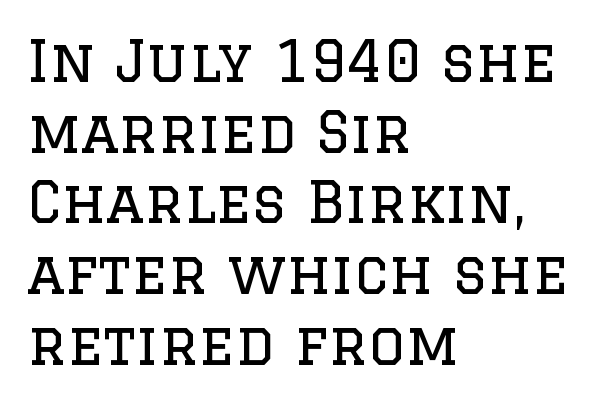
{"serif": "yes", "italic": "no", "bold": "no", "weight": "regular", "width": "normal", "stroke_contrast": "low", "x_height": "large", "monospaced": "no", "underline": "no", "align": "left", "line_spacing_ratio": 1.24, "letter_spacing": "normal", "letter_spacing_em": 0.0, "glyph_px": 57}
